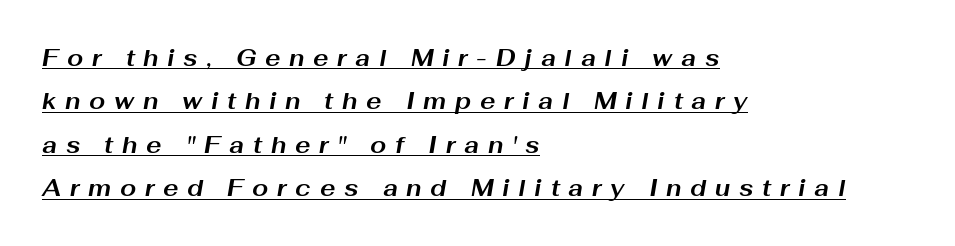
The image shows 23 px bold type, italic (leaning right); set left-aligned, line spacing 1.89x, unusually wide letter spacing (+0.38 em), underlined.
